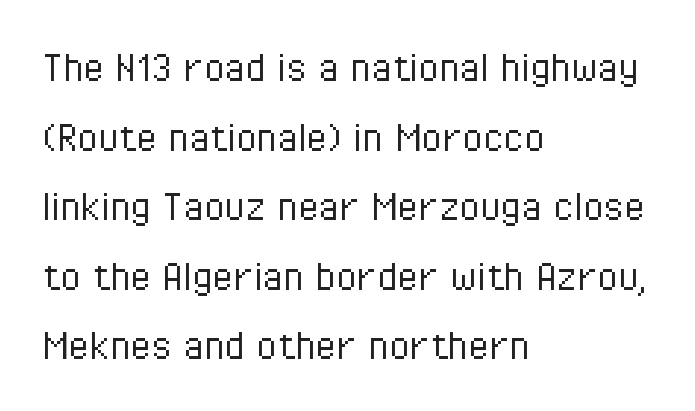
Is there any slant? The stems are plumb. Letters rest on an invisible, unmarked baseline. Tracking value appears to be zero — textbook default spacing. Which margin do the lines hug? The left one — the right edge is uneven.
